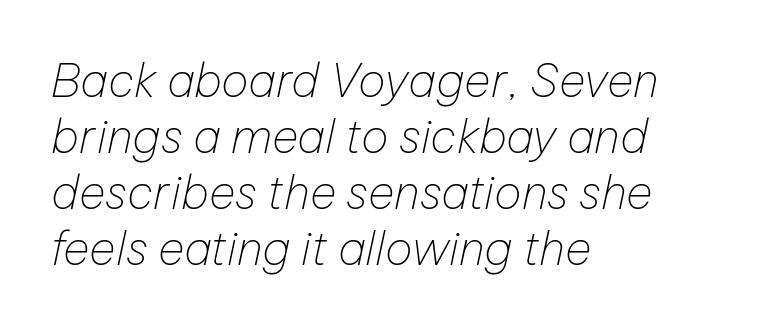
{"italic": "yes", "lean": "right", "slant_degrees": 12, "bold": "no", "weight": "thin", "width": "normal", "stroke_contrast": "low", "x_height": "medium", "monospaced": "no", "underline": "no", "align": "left", "line_spacing_ratio": 1.22, "letter_spacing": "normal", "letter_spacing_em": 0.0, "glyph_px": 46}
